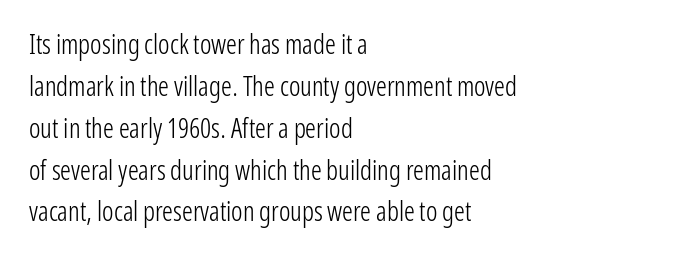
Anything drawn beneath the words? Only blank space. Each word holds together tightly as a unit, with standard inter-letter gaps. Each stroke keeps to a modest, everyday thickness or less. Normally led — the rows are evenly, conventionally spaced. In CSS terms this would be text-align: left. Does the lettering tilt? It doesn't — this is upright.
